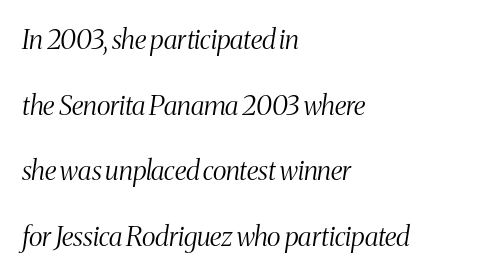
The block of text is sparse from top to bottom, with ample space between rows. The area under the type is left untouched. You can tell it's italic because the verticals aren't actually vertical. The horizontal fit of the characters is conventional and even. Stems here are at most as thick as an everyday book face. A student would call this left alignment; a typographer would say flush left, rag right.
